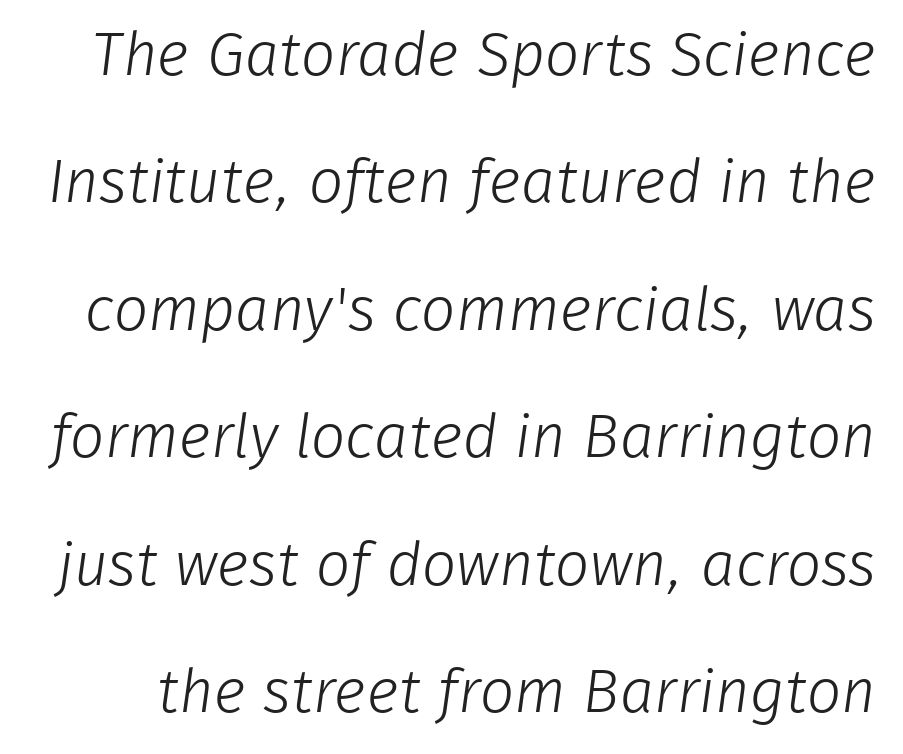
Q: Is the text bold? A: No.
Q: Is the typeface a serif or a sans-serif typeface? A: Sans-serif.
Q: Is the text underlined? A: No.
Q: Is the spacing between letters normal or unusually wide? A: Normal.
Q: Is the spacing between lines tight, normal or loose? A: Loose.
Q: Width (condensed, normal, or wide)? A: Normal.
Q: Stroke contrast? A: Low.
Q: x-height? A: Medium.
Q: Monospaced? A: No.
